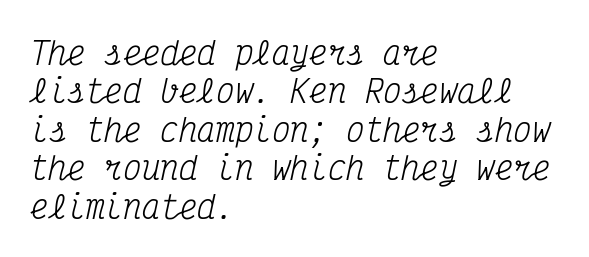
{"serif": "yes", "italic": "yes", "lean": "right", "slant_degrees": 12, "bold": "no", "weight": "regular", "width": "condensed", "stroke_contrast": "medium", "x_height": "medium", "monospaced": "yes", "underline": "no", "align": "left", "line_spacing_ratio": 1.24, "letter_spacing": "normal", "letter_spacing_em": 0.0, "glyph_px": 31}
